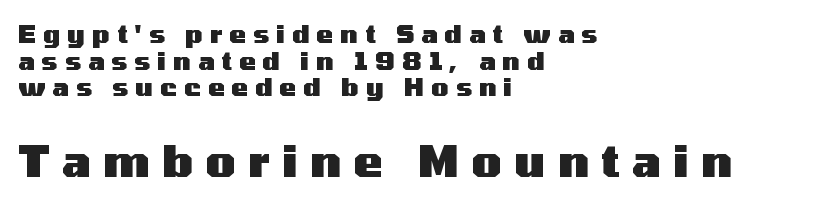
{"serif": "no", "italic": "no", "bold": "yes", "weight": "heavy", "width": "wide", "stroke_contrast": "medium", "x_height": "medium", "monospaced": "no", "underline": "no", "align": "left", "line_spacing": "tight", "line_spacing_ratio": 1.07, "letter_spacing": "wide", "letter_spacing_em": 0.28, "larger_block": "second", "size_ratio": 1.76, "glyph_px": 44}
